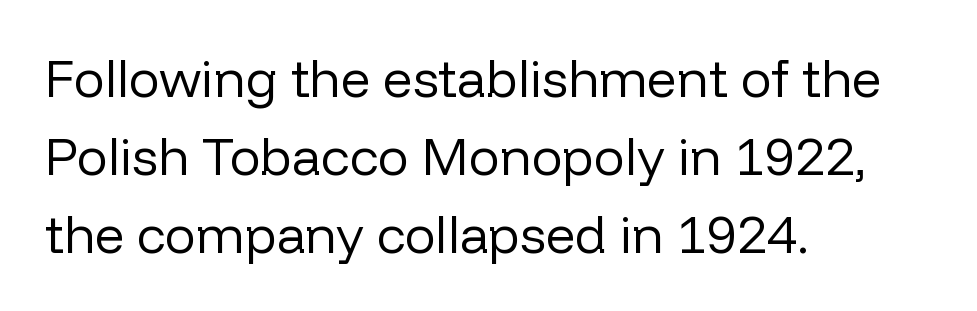
The image shows 52 px regular-weight sans-serif type, upright; set left-aligned, normal line spacing (1.5x), normal letter spacing, not underlined; low stroke contrast and a medium x-height.
